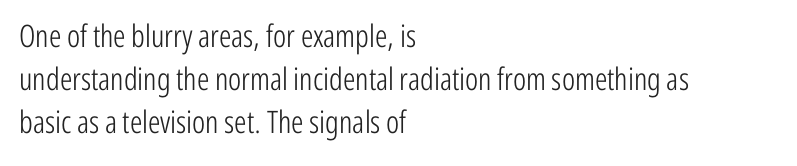
{"serif": "no", "italic": "no", "bold": "no", "weight": "light", "width": "condensed", "stroke_contrast": "low", "x_height": "medium", "monospaced": "no", "underline": "no", "align": "left", "line_spacing": "normal", "line_spacing_ratio": 1.39, "letter_spacing": "normal", "letter_spacing_em": 0.0, "glyph_px": 31}
